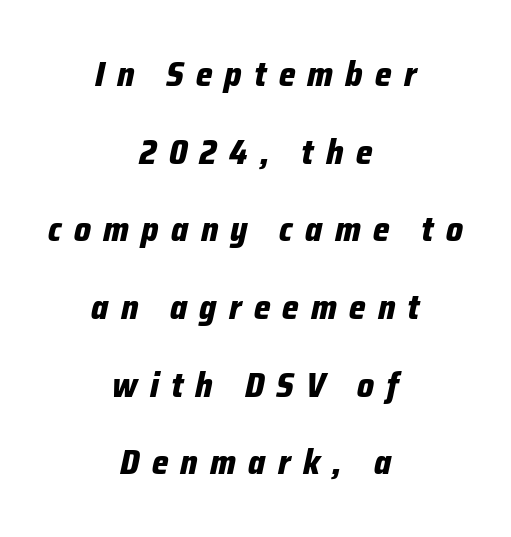
{"italic": "yes", "lean": "right", "slant_degrees": 12, "bold": "yes", "weight": "bold", "width": "condensed", "stroke_contrast": "low", "x_height": "medium", "monospaced": "no", "underline": "no", "align": "center", "line_spacing": "loose", "line_spacing_ratio": 2.22, "letter_spacing": "wide", "letter_spacing_em": 0.35, "glyph_px": 35}
